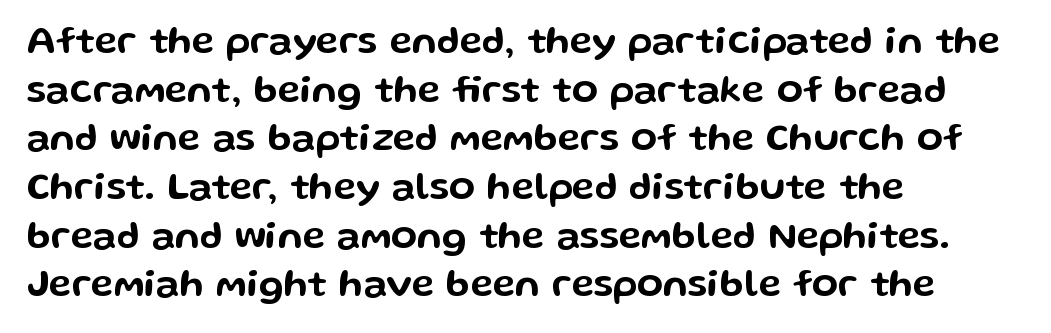
The image shows 38 px wide sans-serif type, upright; set left-aligned, normal line spacing (1.28x), normal letter spacing, not underlined; low stroke contrast and a medium x-height.
